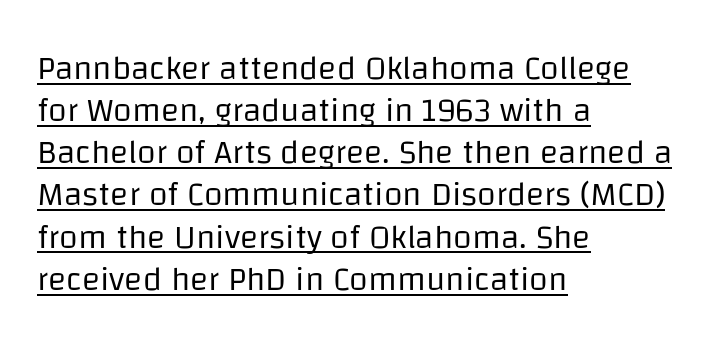
{"serif": "no", "italic": "no", "bold": "no", "weight": "regular", "width": "normal", "stroke_contrast": "low", "x_height": "large", "monospaced": "no", "underline": "yes", "align": "left", "line_spacing_ratio": 1.24, "letter_spacing": "normal", "letter_spacing_em": 0.0, "glyph_px": 34}
